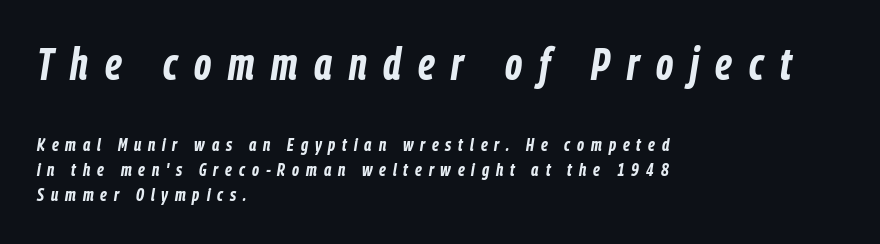
Q: Is the text bold? A: Yes.
Q: Is the text italic (slanted)? A: Yes, it leans right by about 9 degrees.
Q: Is the text underlined? A: No.
Q: How is the paragraph aligned? A: Left-aligned.
Q: Is the spacing between letters normal or unusually wide? A: Unusually wide.
Q: Is the spacing between lines tight, normal or loose? A: Normal.
Q: Which block of text is set in a larger size, the first (top) or the second (bottom)? A: The first (top) one.
Q: Width (condensed, normal, or wide)? A: Condensed.
Q: Stroke contrast? A: Low.
Q: x-height? A: Medium.
Q: Monospaced? A: No.
